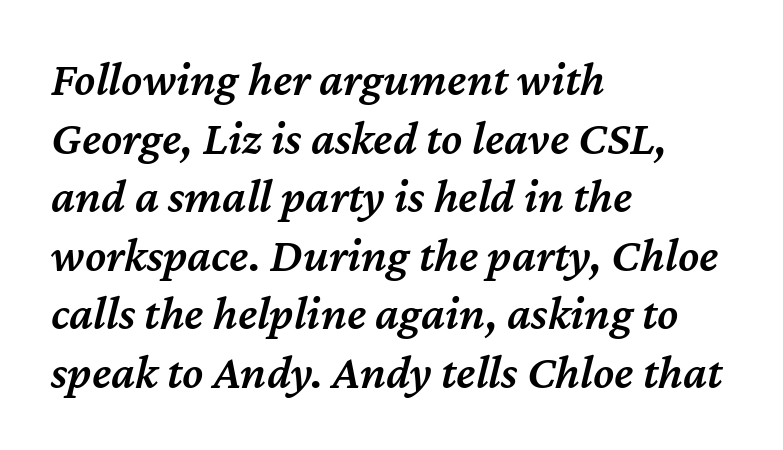
Q: Is the text bold? A: Semi-bold.
Q: Is the text italic (slanted)? A: Yes, it leans right by about 12 degrees.
Q: Is the text underlined? A: No.
Q: How is the paragraph aligned? A: Left-aligned.
Q: Is the spacing between letters normal or unusually wide? A: Normal.
Q: Width (condensed, normal, or wide)? A: Normal.
Q: Stroke contrast? A: Medium.
Q: x-height? A: Medium.
Q: Monospaced? A: No.
